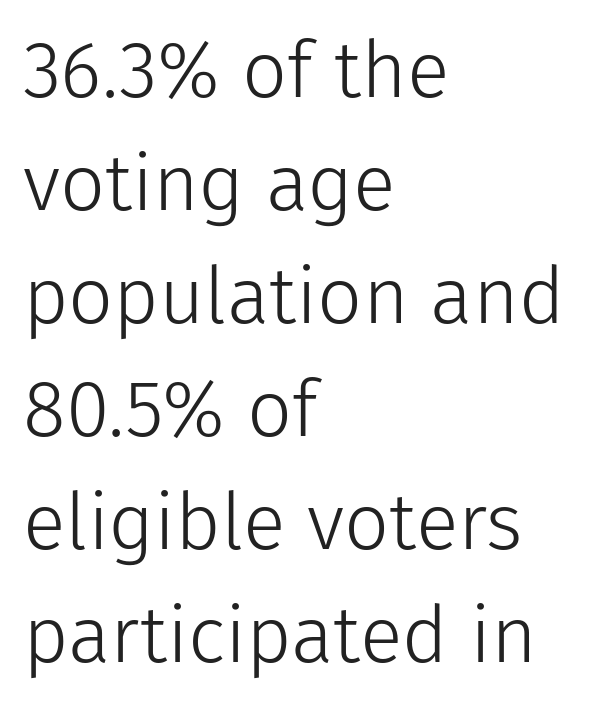
The image shows 79 px light sans-serif type, upright; set left-aligned, normal line spacing (1.43x), normal letter spacing, not underlined; low stroke contrast and a medium x-height.
